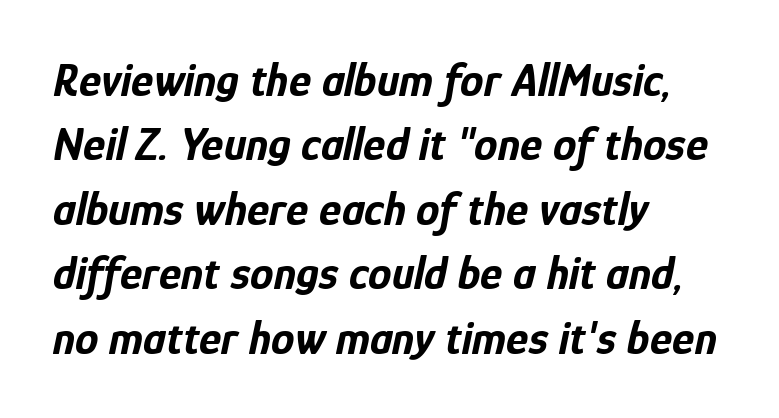
Q: Is the text bold? A: Yes.
Q: Is the text italic (slanted)? A: Yes, it leans right by about 12 degrees.
Q: Is the text underlined? A: No.
Q: How is the paragraph aligned? A: Left-aligned.
Q: Is the spacing between letters normal or unusually wide? A: Normal.
Q: Is the spacing between lines tight, normal or loose? A: Normal.
Q: Width (condensed, normal, or wide)? A: Condensed.
Q: Stroke contrast? A: Low.
Q: x-height? A: Medium.
Q: Monospaced? A: No.
